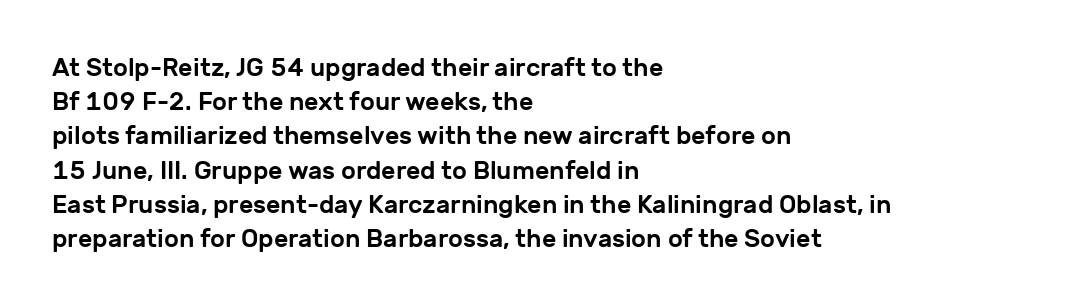
Q: Is the text italic (slanted)? A: No, it is upright.
Q: Is the text underlined? A: No.
Q: How is the paragraph aligned? A: Left-aligned.
Q: Is the spacing between letters normal or unusually wide? A: Normal.
Q: Is the spacing between lines tight, normal or loose? A: Normal.
